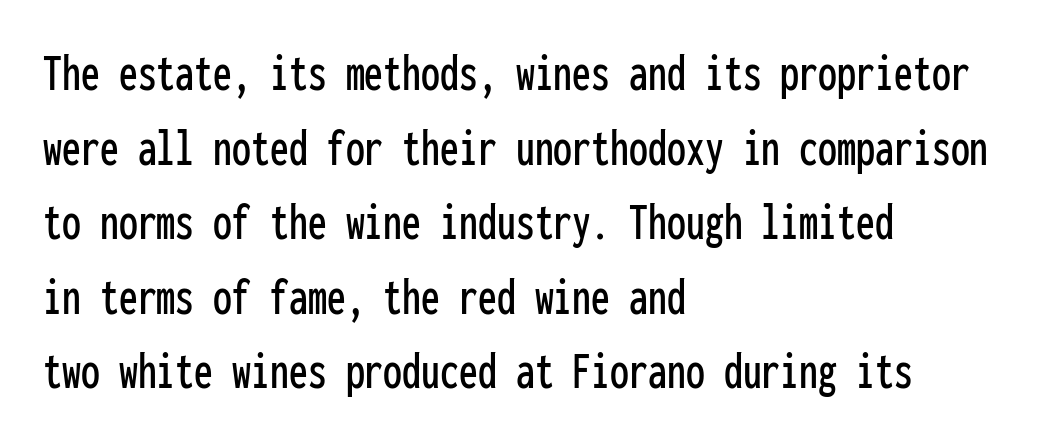
{"serif": "no", "italic": "no", "width": "condensed", "stroke_contrast": "low", "x_height": "medium", "monospaced": "yes", "underline": "no", "align": "left", "line_spacing": "normal", "line_spacing_ratio": 1.38, "letter_spacing": "normal", "letter_spacing_em": 0.0, "glyph_px": 54}
